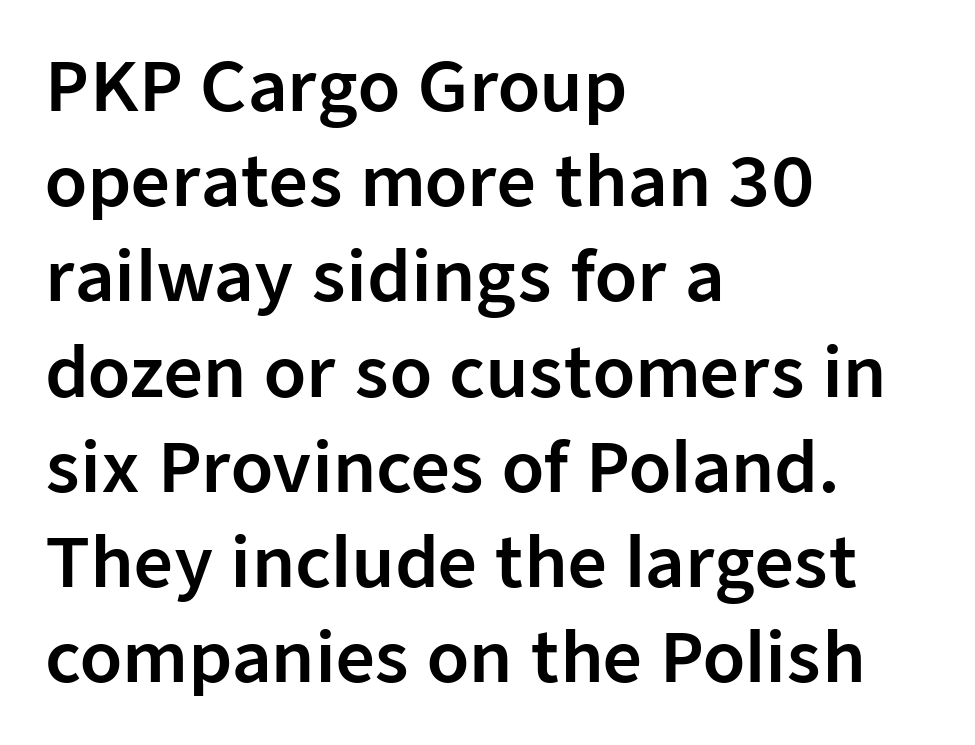
The gap between lines stays unmarked. Each line starts at the same left margin while the right side varies. Successive baselines arrive at the customary interval. Posture: straight, roman, zero tilt. A typesetter would label this face a sans. Tracking value appears to be zero — textbook default spacing.
